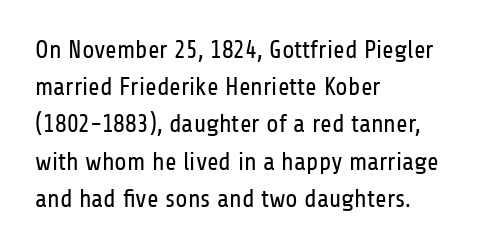
Q: Is the text bold? A: No.
Q: Is the text italic (slanted)? A: No, it is upright.
Q: Is the text underlined? A: No.
Q: How is the paragraph aligned? A: Left-aligned.
Q: Is the spacing between letters normal or unusually wide? A: Normal.
Q: Is the spacing between lines tight, normal or loose? A: Normal.
